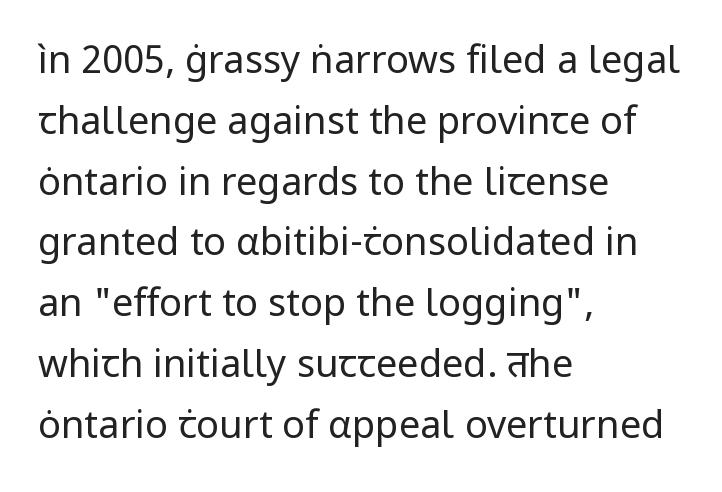
The image shows 38 px regular-weight sans-serif type, upright; set left-aligned, normal line spacing (1.6x), normal letter spacing, not underlined; low stroke contrast and a medium x-height.
